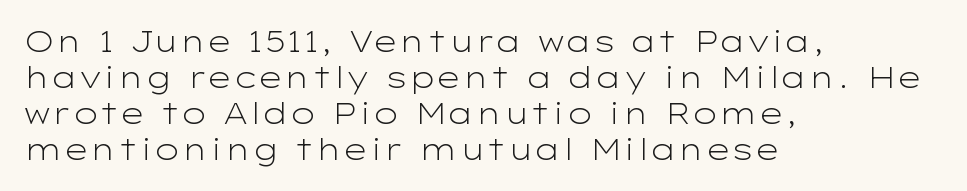
The typeface has the unassuming heft of standard copy or less. Only glyphs here, with clear space below each row. The lettering holds an erect, upright posture throughout. Is the block centered? No — it sits flush against the left margin. Nothing unusual about the tracking: characters are spaced as the font intends.
